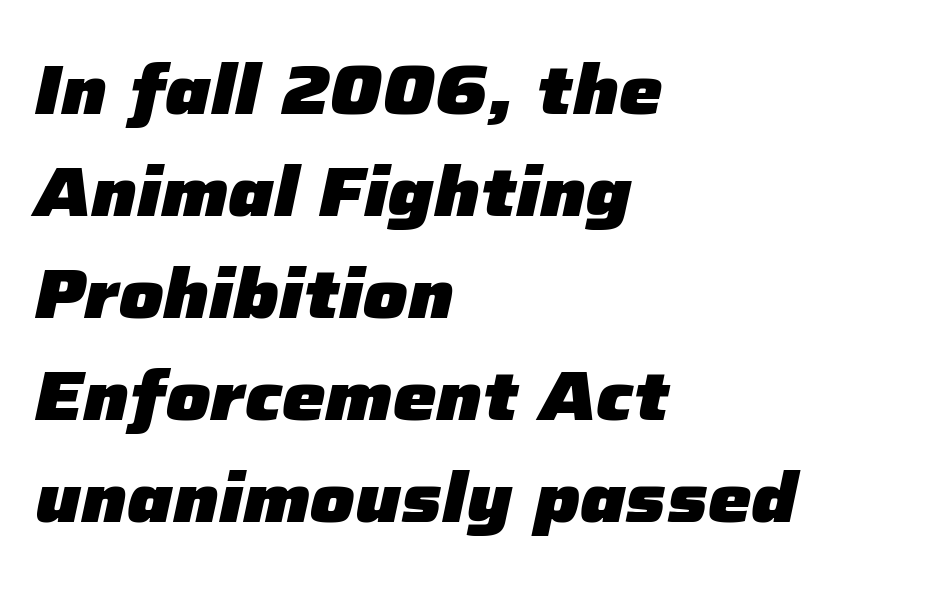
The image shows 69 px heavy type, italic (leaning right); set left-aligned, normal line spacing (1.48x), normal letter spacing, not underlined; low stroke contrast and a medium x-height.
